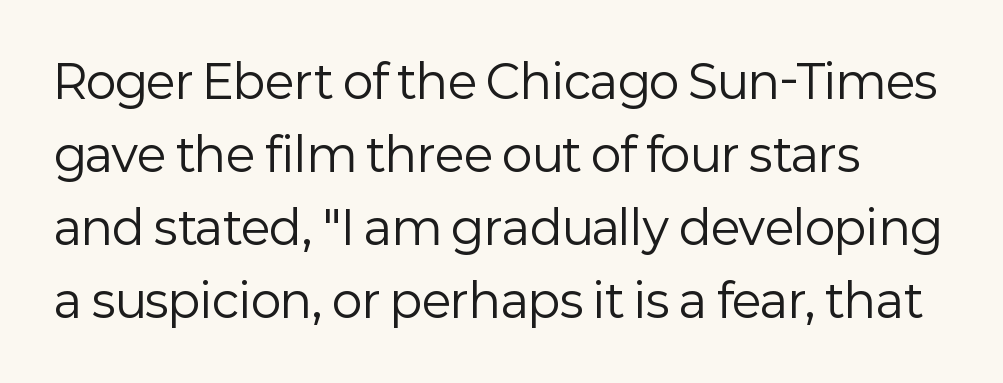
The image shows 46 px regular-weight sans-serif type, upright; set normal line spacing (1.59x), normal letter spacing, not underlined; low stroke contrast and a medium x-height.
